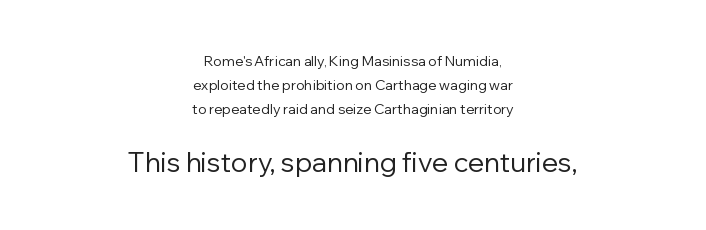
Q: Is the text bold? A: No.
Q: Is the text italic (slanted)? A: No, it is upright.
Q: Is the text underlined? A: No.
Q: How is the paragraph aligned? A: Centered.
Q: Is the spacing between letters normal or unusually wide? A: Normal.
Q: Is the spacing between lines tight, normal or loose? A: Normal.
Q: Which block of text is set in a larger size, the first (top) or the second (bottom)? A: The second (bottom) one.
